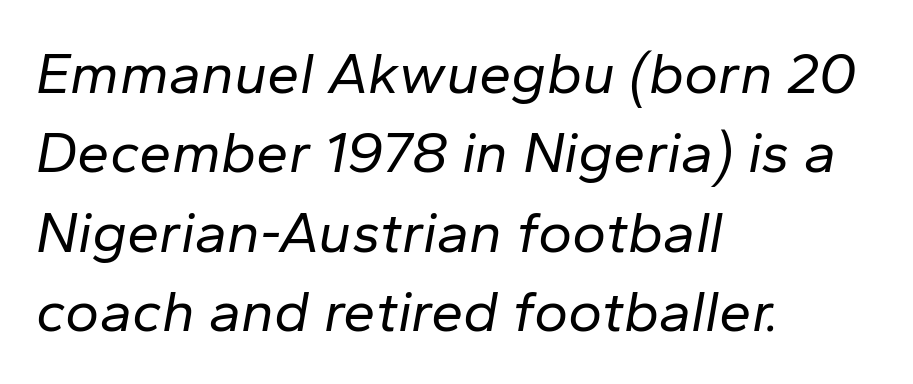
The image shows 58 px regular-weight type, italic (leaning right); set left-aligned, normal line spacing (1.37x), normal letter spacing, not underlined; low stroke contrast and a medium x-height.
